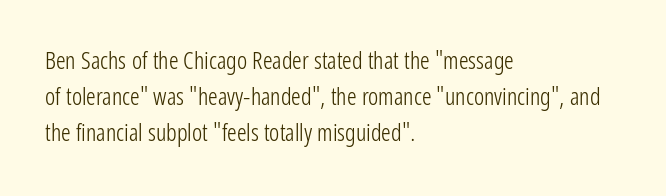
The image shows 24 px text type, upright; set left-aligned, normal line spacing (1.5x), normal letter spacing, not underlined.
